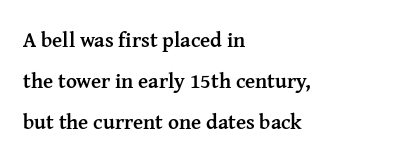
The image shows 21 px bold type, upright; set left-aligned, loose line spacing (1.96x), normal letter spacing, not underlined.
